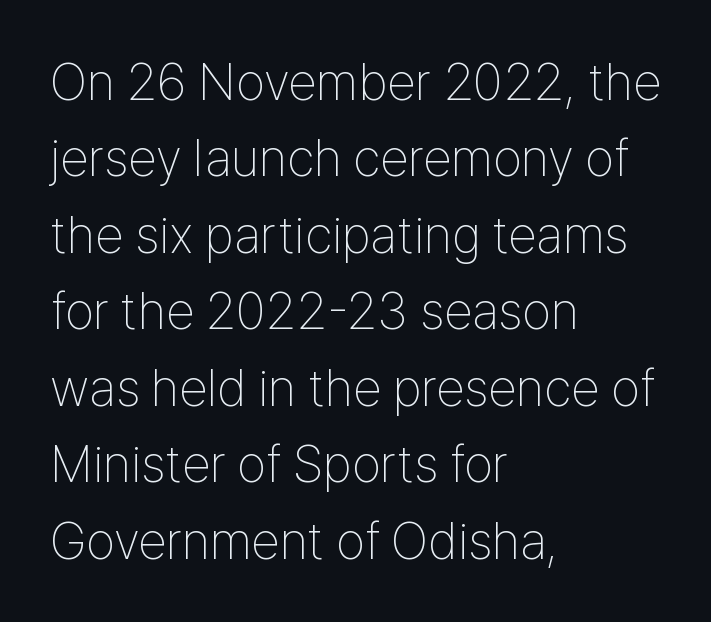
{"serif": "no", "italic": "no", "bold": "no", "weight": "thin", "width": "condensed", "stroke_contrast": "low", "x_height": "medium", "monospaced": "no", "underline": "no", "align": "left", "line_spacing": "normal", "line_spacing_ratio": 1.47, "letter_spacing": "normal", "letter_spacing_em": 0.0, "glyph_px": 52}
